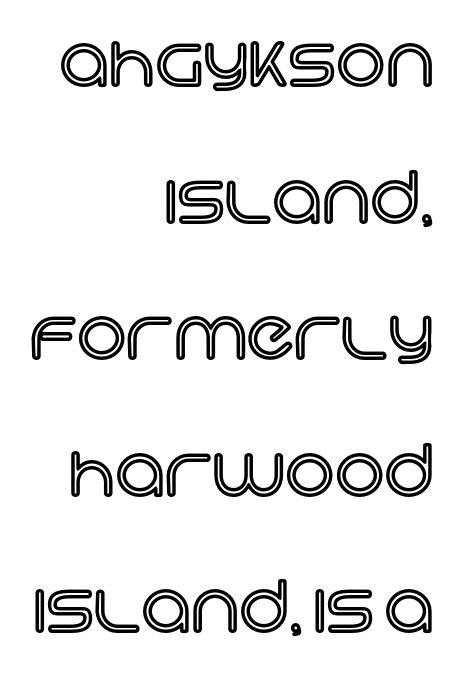
{"italic": "no", "width": "normal", "x_height": "large", "monospaced": "no", "underline": "no", "align": "right", "line_spacing": "loose", "line_spacing_ratio": 1.98, "letter_spacing": "normal", "letter_spacing_em": 0.0, "glyph_px": 69}
